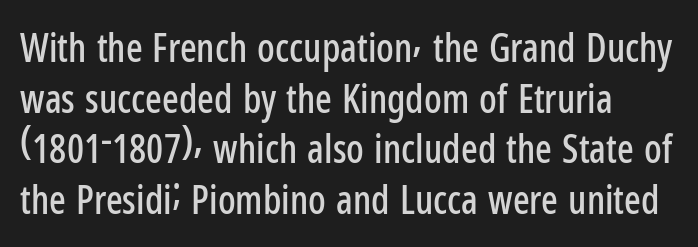
The image shows 39 px condensed sans-serif type, upright; set normal line spacing (1.3x), normal letter spacing, not underlined; low stroke contrast and a medium x-height.
